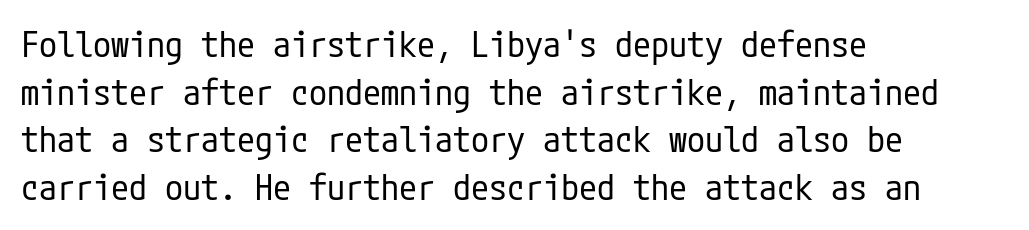
The image shows 36 px regular-weight, condensed sans-serif type, upright; set left-aligned, normal line spacing (1.32x), normal letter spacing, not underlined; low stroke contrast and a medium x-height.
